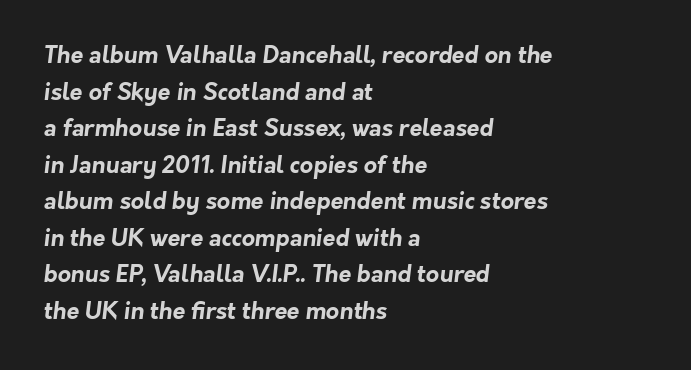
{"bold": "yes", "underline": "no", "align": "left", "line_spacing": "normal", "line_spacing_ratio": 1.59, "letter_spacing": "normal", "letter_spacing_em": 0.0, "glyph_px": 23}
